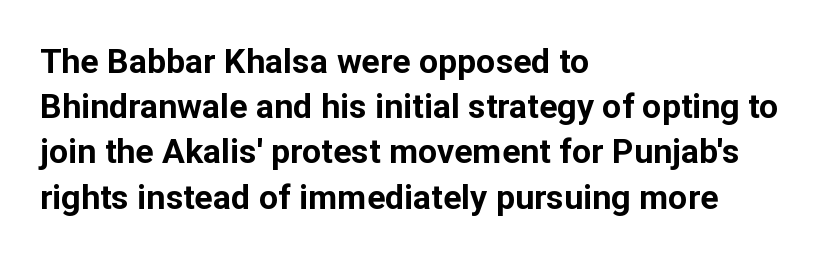
Q: Is the text bold? A: Yes.
Q: Is the text italic (slanted)? A: No, it is upright.
Q: Is the typeface a serif or a sans-serif typeface? A: Sans-serif.
Q: Is the text underlined? A: No.
Q: How is the paragraph aligned? A: Left-aligned.
Q: Is the spacing between letters normal or unusually wide? A: Normal.
Q: Is the spacing between lines tight, normal or loose? A: Normal.
Q: Width (condensed, normal, or wide)? A: Normal.
Q: Stroke contrast? A: Low.
Q: x-height? A: Medium.
Q: Monospaced? A: No.
